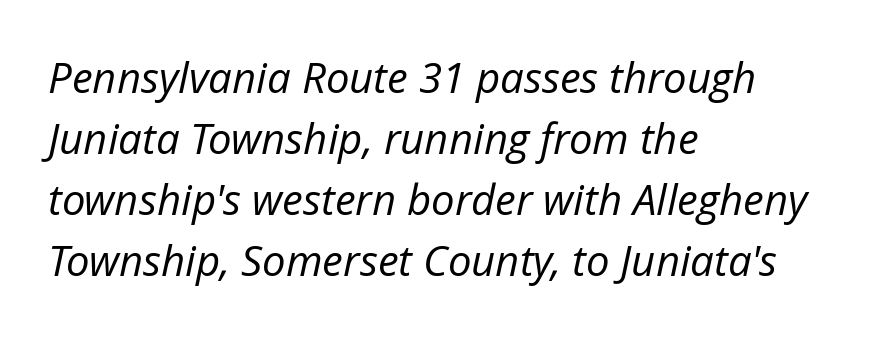
Q: Is the text bold? A: No.
Q: Is the text italic (slanted)? A: Yes, it leans right by about 12 degrees.
Q: Is the text underlined? A: No.
Q: How is the paragraph aligned? A: Left-aligned.
Q: Is the spacing between letters normal or unusually wide? A: Normal.
Q: Is the spacing between lines tight, normal or loose? A: Normal.
Q: Width (condensed, normal, or wide)? A: Normal.
Q: Stroke contrast? A: Low.
Q: x-height? A: Medium.
Q: Monospaced? A: No.
